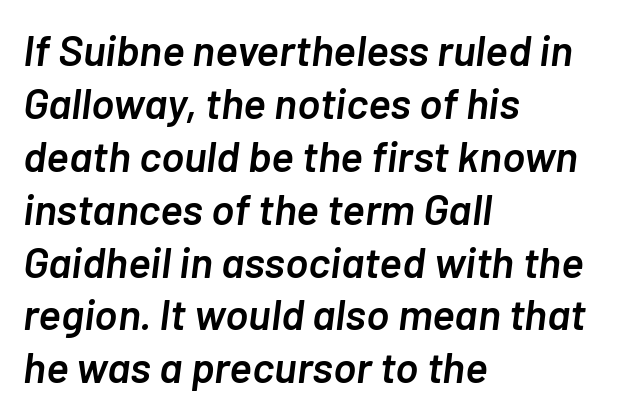
The image shows 43 px semibold type, italic (leaning right); set left-aligned, line spacing 1.23x, normal letter spacing, not underlined; low stroke contrast and a medium x-height.
